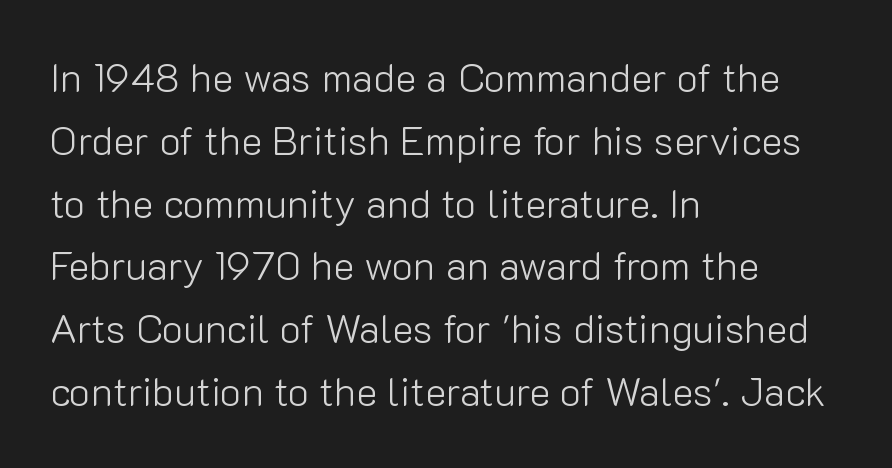
Q: Is the text bold? A: No.
Q: Is the text italic (slanted)? A: No, it is upright.
Q: Is the typeface a serif or a sans-serif typeface? A: Sans-serif.
Q: Is the text underlined? A: No.
Q: How is the paragraph aligned? A: Left-aligned.
Q: Is the spacing between letters normal or unusually wide? A: Normal.
Q: Is the spacing between lines tight, normal or loose? A: Normal.
Q: Width (condensed, normal, or wide)? A: Normal.
Q: Stroke contrast? A: Low.
Q: x-height? A: Medium.
Q: Monospaced? A: No.
